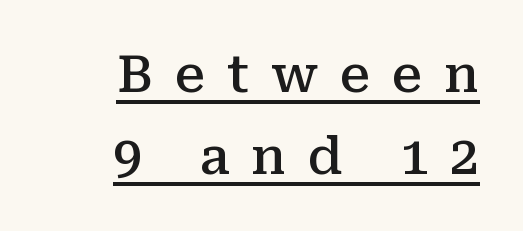
The image shows 51 px semibold serif type, upright; set right-aligned, normal line spacing (1.6x), unusually wide letter spacing (+0.43 em), underlined; medium stroke contrast and a medium x-height.
